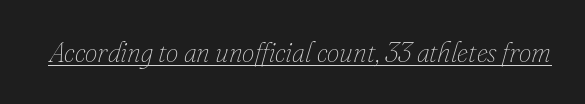
The specimen reads as italic at a glance. Is the letter spacing exaggerated? No — it looks like the ordinary default. Think of a printed novel: that variable character pitch is what you see here. Has an underline been added? It has. Is this a heavy cut? Hardly; it is regular or lighter.
